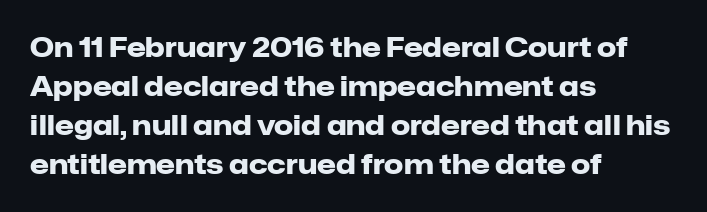
The image shows 27 px bold type, upright; set left-aligned, normal line spacing (1.45x), normal letter spacing, not underlined.
